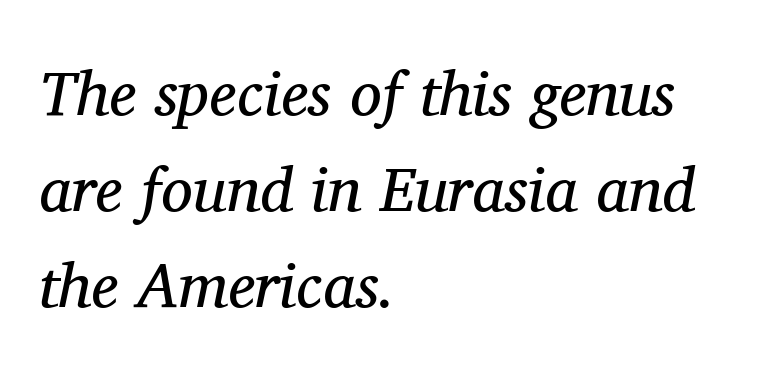
The image shows 63 px regular-weight serif type, italic (leaning right); set left-aligned, normal line spacing (1.52x), normal letter spacing, not underlined; medium stroke contrast and a medium x-height.
